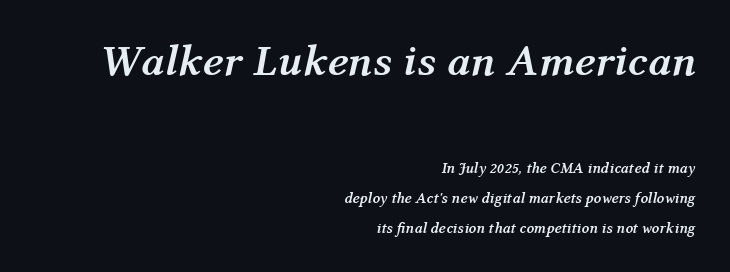
The image shows 44 px semibold type, italic (leaning right); set right-aligned, loose line spacing (2.01x), normal letter spacing, not underlined; the first (top) block is 2.93x larger; medium stroke contrast and a medium x-height.
